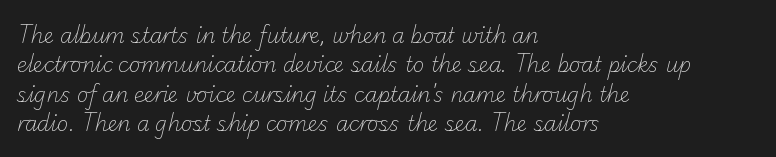
Q: Is the text bold? A: No.
Q: Is the text underlined? A: No.
Q: How is the paragraph aligned? A: Left-aligned.
Q: Is the spacing between letters normal or unusually wide? A: Normal.
Q: Is the spacing between lines tight, normal or loose? A: Normal.
